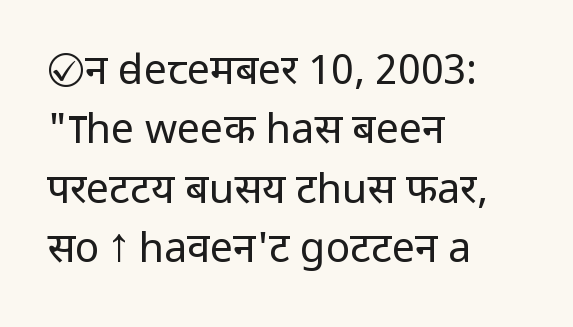
The image shows 41 px regular-weight sans-serif type, upright; set left-aligned, normal line spacing (1.45x), normal letter spacing, not underlined; low stroke contrast and a medium x-height.
